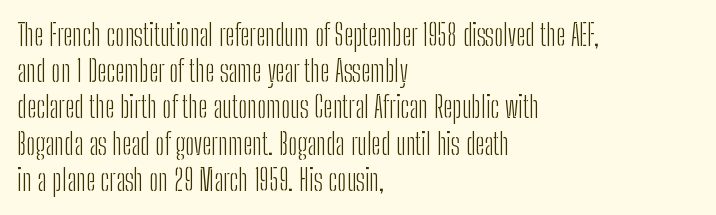
Spacing between characters is what you'd get straight out of the box. Varying glyph widths throughout — classic text-font behaviour. The space directly below the letters is spotless. Honestly, the row spacing looks completely unremarkable. Tall strokes in this sample are plumb rather than angled. Check where the strokes stop: nothing finishes them off — pure sans.
